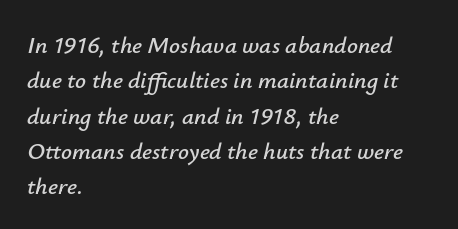
The face used here is rendered with its standard letterfit. Short and long lines alike share a common starting point at left. The string is rendered with underlining switched off. The rendering applies a slant to the glyphs.
